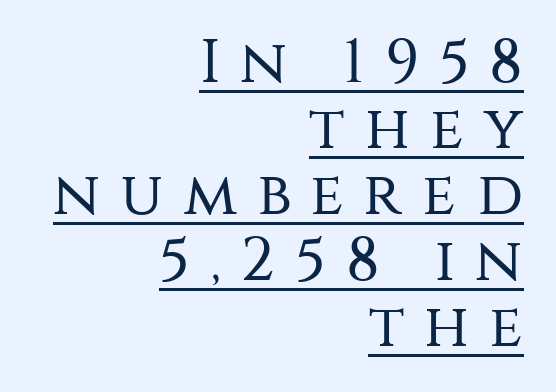
Q: Is the text bold? A: No.
Q: Is the text italic (slanted)? A: No, it is upright.
Q: Is the typeface a serif or a sans-serif typeface? A: Sans-serif.
Q: Is the text underlined? A: Yes.
Q: How is the paragraph aligned? A: Right-aligned.
Q: Is the spacing between letters normal or unusually wide? A: Unusually wide.
Q: Is the spacing between lines tight, normal or loose? A: Tight.
Q: Width (condensed, normal, or wide)? A: Normal.
Q: Stroke contrast? A: Medium.
Q: x-height? A: Large.
Q: Monospaced? A: No.
